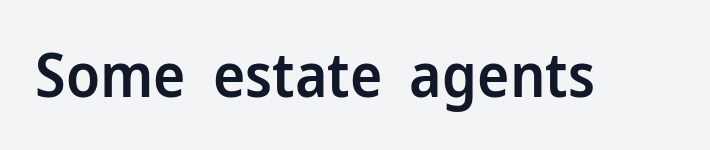
Q: Is the text bold? A: Semi-bold.
Q: Is the text italic (slanted)? A: No, it is upright.
Q: Is the typeface a serif or a sans-serif typeface? A: Sans-serif.
Q: Is the text underlined? A: No.
Q: Is the spacing between letters normal or unusually wide? A: Normal.
Q: Width (condensed, normal, or wide)? A: Normal.
Q: Stroke contrast? A: Low.
Q: x-height? A: Medium.
Q: Monospaced? A: No.
